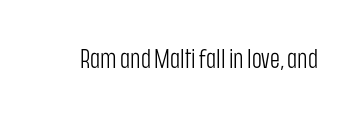
Q: Is the text bold? A: No.
Q: Is the text italic (slanted)? A: No, it is upright.
Q: Is the text underlined? A: No.
Q: Is the spacing between letters normal or unusually wide? A: Normal.
